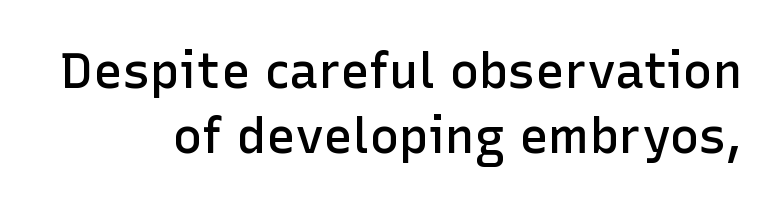
{"serif": "no", "italic": "no", "bold": "semi", "weight": "semibold", "width": "normal", "stroke_contrast": "low", "x_height": "medium", "monospaced": "no", "underline": "no", "line_spacing": "normal", "line_spacing_ratio": 1.33, "letter_spacing": "normal", "letter_spacing_em": 0.0, "glyph_px": 49}
